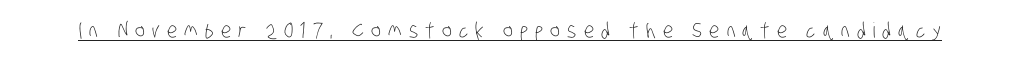
The image shows 21 px text type; set unusually wide letter spacing (+0.34 em), underlined.
